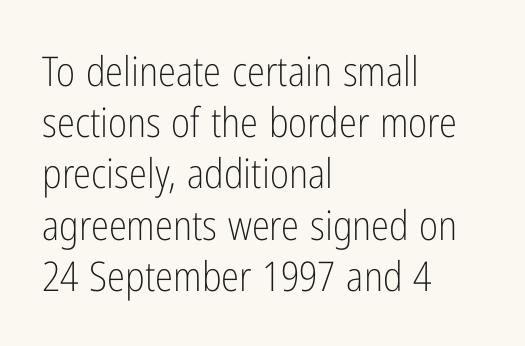
{"serif": "no", "italic": "no", "bold": "no", "weight": "light", "width": "condensed", "stroke_contrast": "low", "x_height": "medium", "monospaced": "no", "underline": "no", "align": "left", "line_spacing": "normal", "line_spacing_ratio": 1.25, "letter_spacing": "normal", "letter_spacing_em": 0.0, "glyph_px": 41}
